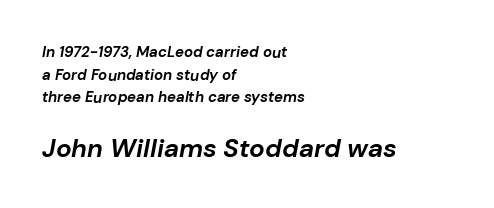
Q: Is the text bold? A: Yes.
Q: Is the text italic (slanted)? A: Yes, it leans right by about 10 degrees.
Q: Is the text underlined? A: No.
Q: How is the paragraph aligned? A: Left-aligned.
Q: Is the spacing between letters normal or unusually wide? A: Normal.
Q: Is the spacing between lines tight, normal or loose? A: Normal.
Q: Which block of text is set in a larger size, the first (top) or the second (bottom)? A: The second (bottom) one.
